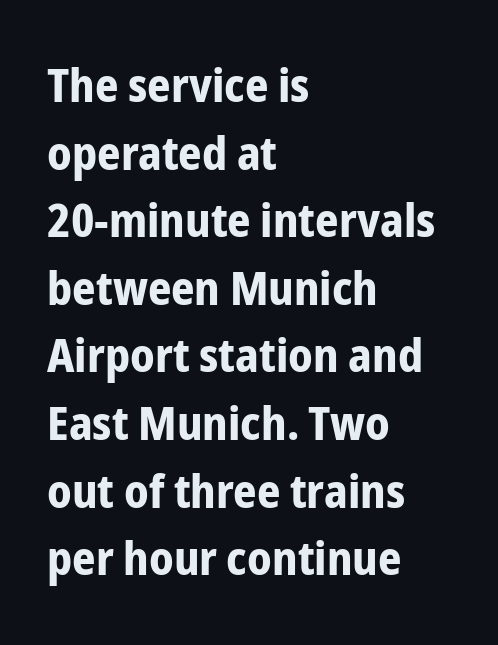
To sum up the face: it is a sans, with no serifs. The strip under each line holds only bare page. Does the leading feel generous? No, just average. Note the varied advance widths — an 'i' is clearly narrower than an 'm'. You can tell it's not italic because the verticals are truly vertical.
